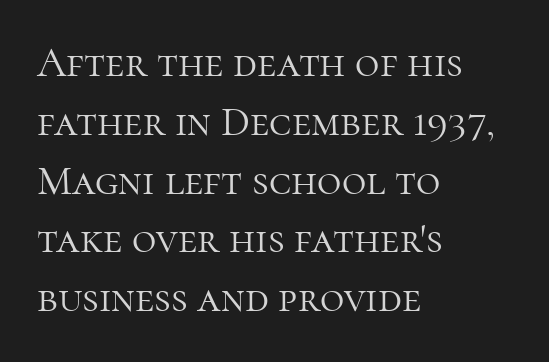
Q: Is the text bold? A: No.
Q: Is the text italic (slanted)? A: No, it is upright.
Q: Is the typeface a serif or a sans-serif typeface? A: Serif.
Q: Is the text underlined? A: No.
Q: How is the paragraph aligned? A: Left-aligned.
Q: Is the spacing between letters normal or unusually wide? A: Normal.
Q: Is the spacing between lines tight, normal or loose? A: Normal.
Q: Width (condensed, normal, or wide)? A: Normal.
Q: Stroke contrast? A: High.
Q: x-height? A: Medium.
Q: Monospaced? A: No.
